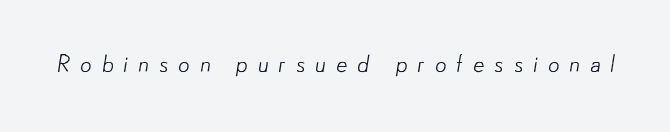
{"bold": "no", "underline": "no", "letter_spacing": "wide", "letter_spacing_em": 0.42, "glyph_px": 23}
